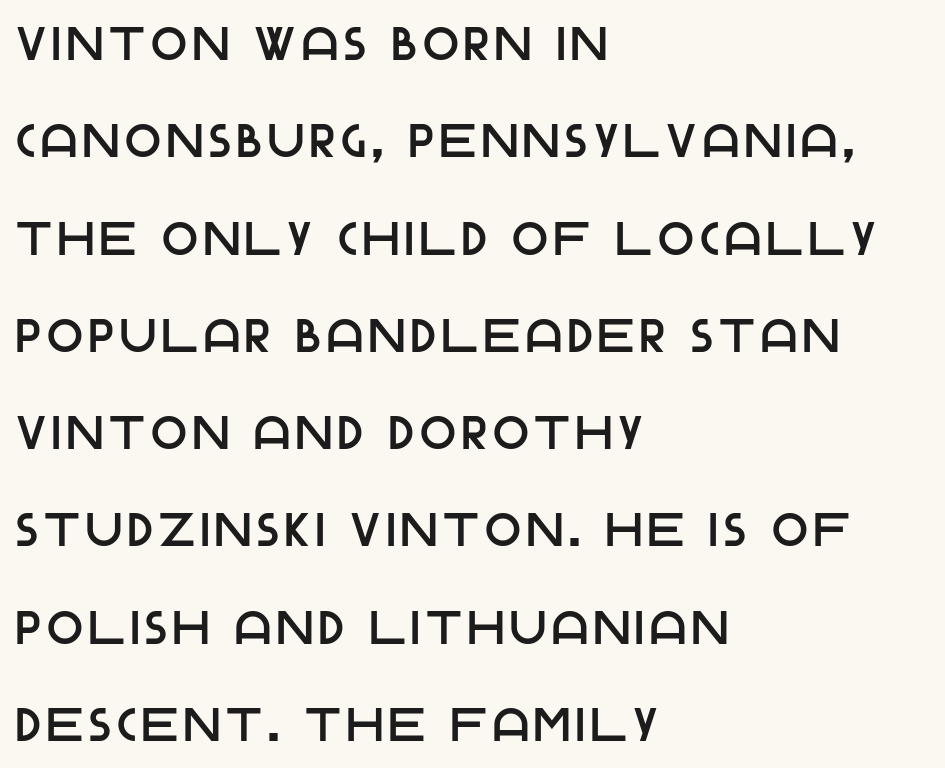
Q: Is the text italic (slanted)? A: No, it is upright.
Q: Is the typeface a serif or a sans-serif typeface? A: Sans-serif.
Q: Is the text underlined? A: No.
Q: How is the paragraph aligned? A: Left-aligned.
Q: Is the spacing between lines tight, normal or loose? A: Loose.
Q: Width (condensed, normal, or wide)? A: Normal.
Q: Stroke contrast? A: Low.
Q: x-height? A: Large.
Q: Monospaced? A: No.
